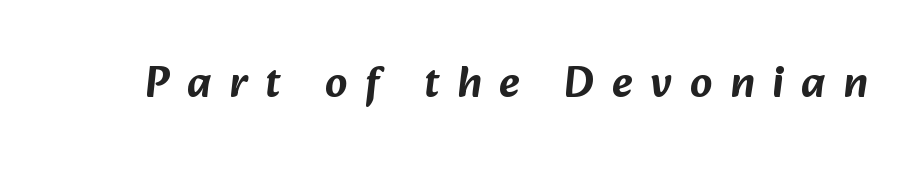
Unmarked baselines from the first word to the last. Someone cranked the tracking dial way up on this one. This is sans-serif lettering, the kind often seen on screens and signage. The rendering uses natural spacing where letterforms have individual widths.
